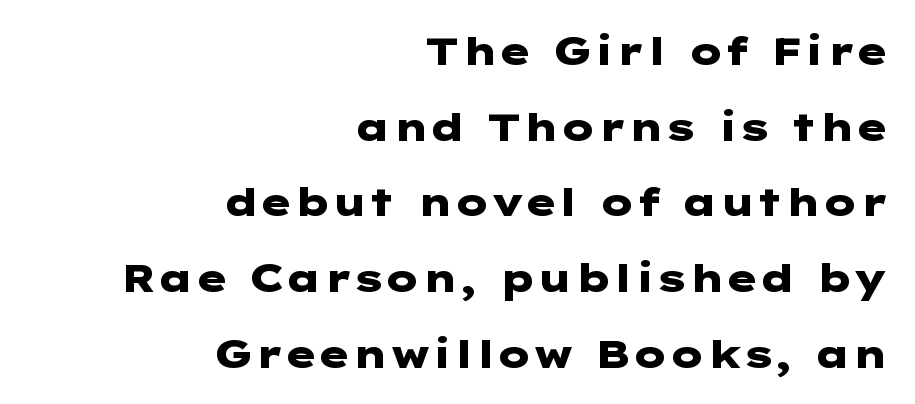
{"serif": "no", "italic": "no", "bold": "yes", "weight": "heavy", "width": "wide", "stroke_contrast": "low", "x_height": "medium", "underline": "no", "align": "right", "line_spacing": "loose", "line_spacing_ratio": 1.94, "letter_spacing": "normal", "letter_spacing_em": 0.0, "glyph_px": 39}
